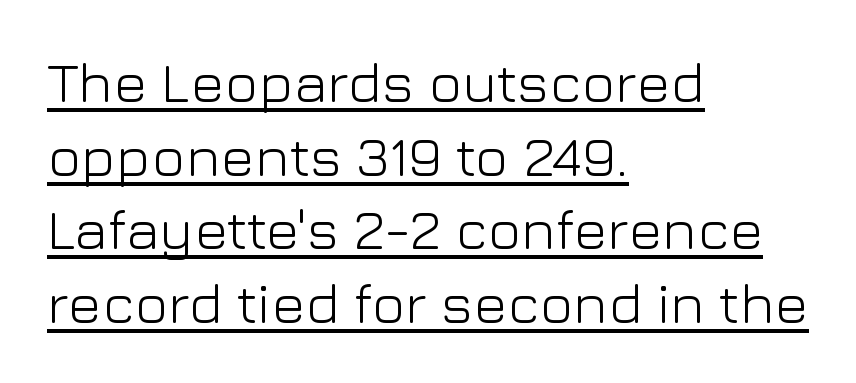
The image shows 57 px light sans-serif type, upright; set left-aligned, normal line spacing (1.29x), normal letter spacing, underlined; low stroke contrast and a medium x-height.
